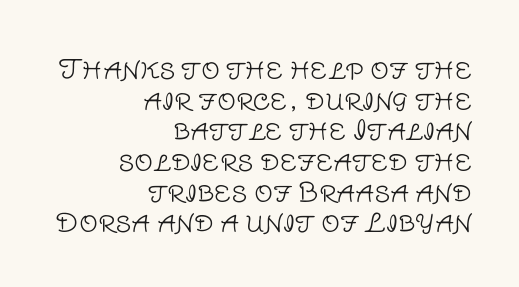
{"bold": "no", "underline": "no", "align": "right", "line_spacing_ratio": 1.18, "letter_spacing": "normal", "letter_spacing_em": 0.0, "glyph_px": 26}
